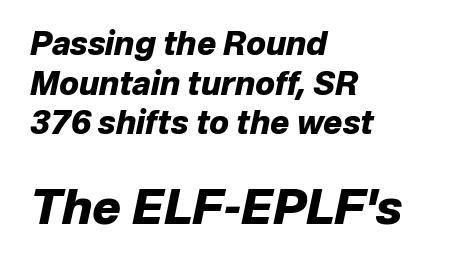
If you drew a line through each stem, it would be angled. Type without underlining. Think of a printed novel: that variable character pitch is what you see here. Layout note: lines flush left. The designer gave the closing block more size than the opening block.
